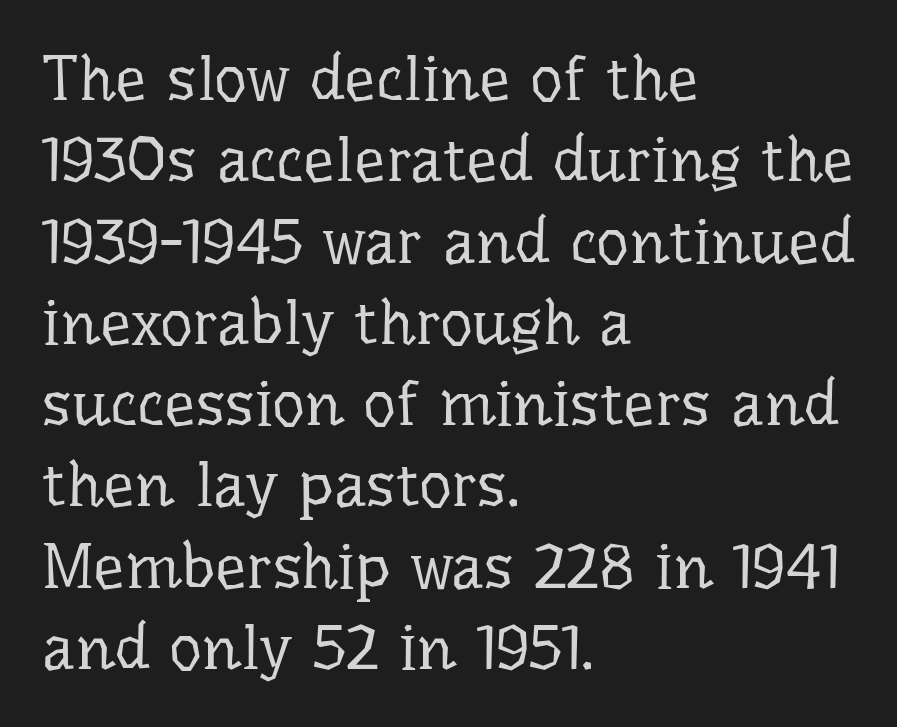
The image shows 63 px regular-weight serif type, upright; set left-aligned, normal line spacing (1.29x), normal letter spacing, not underlined; low stroke contrast and a medium x-height.
